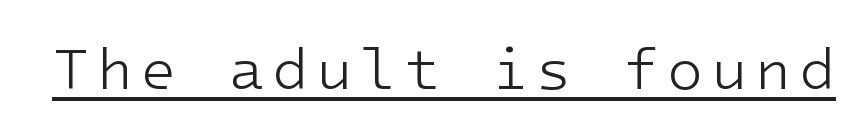
Q: Is the text bold? A: No.
Q: Is the text italic (slanted)? A: No, it is upright.
Q: Is the typeface a serif or a sans-serif typeface? A: Sans-serif.
Q: Is the text underlined? A: Yes.
Q: Width (condensed, normal, or wide)? A: Normal.
Q: Stroke contrast? A: Low.
Q: x-height? A: Medium.
